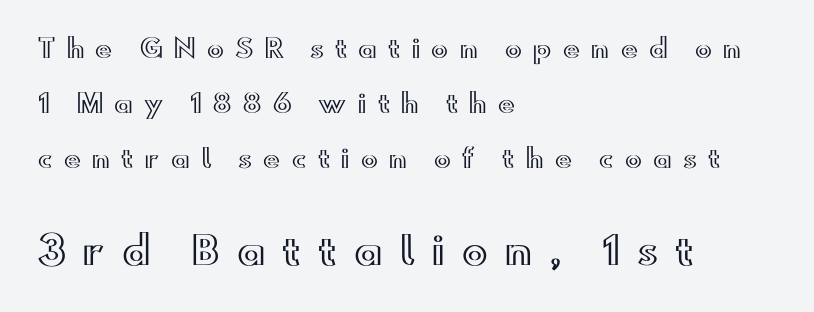
Q: Is the text italic (slanted)? A: No, it is upright.
Q: Is the text underlined? A: No.
Q: How is the paragraph aligned? A: Left-aligned.
Q: Is the spacing between letters normal or unusually wide? A: Unusually wide.
Q: Is the spacing between lines tight, normal or loose? A: Loose.
Q: Which block of text is set in a larger size, the first (top) or the second (bottom)? A: The second (bottom) one.
Q: Width (condensed, normal, or wide)? A: Wide.
Q: x-height? A: Small.
Q: Monospaced? A: No.
